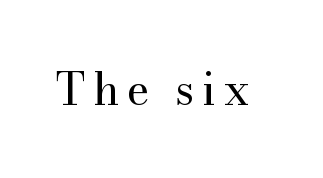
The image shows 44 px regular-weight serif type, upright; set not underlined; medium stroke contrast and a small x-height.
